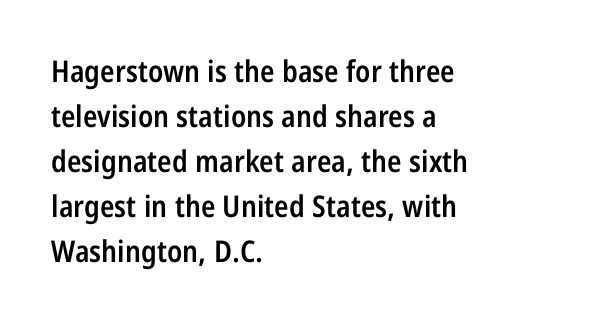
Q: Is the text bold? A: Semi-bold.
Q: Is the text italic (slanted)? A: No, it is upright.
Q: Is the typeface a serif or a sans-serif typeface? A: Sans-serif.
Q: Is the text underlined? A: No.
Q: How is the paragraph aligned? A: Left-aligned.
Q: Is the spacing between letters normal or unusually wide? A: Normal.
Q: Is the spacing between lines tight, normal or loose? A: Normal.
Q: Width (condensed, normal, or wide)? A: Condensed.
Q: Stroke contrast? A: Low.
Q: x-height? A: Large.
Q: Monospaced? A: No.
